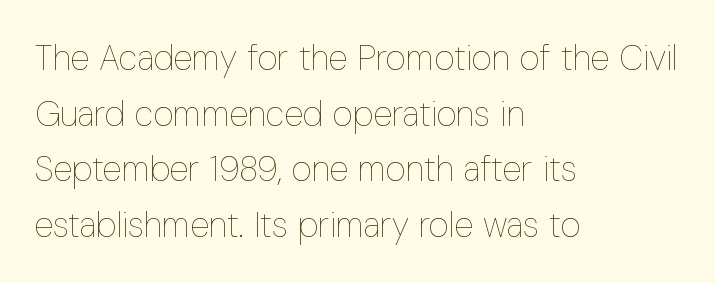
{"italic": "no", "bold": "no", "weight": "thin", "width": "condensed", "stroke_contrast": "low", "x_height": "medium", "monospaced": "no", "underline": "no", "align": "left", "line_spacing": "normal", "line_spacing_ratio": 1.59, "letter_spacing": "normal", "letter_spacing_em": 0.0, "glyph_px": 35}
